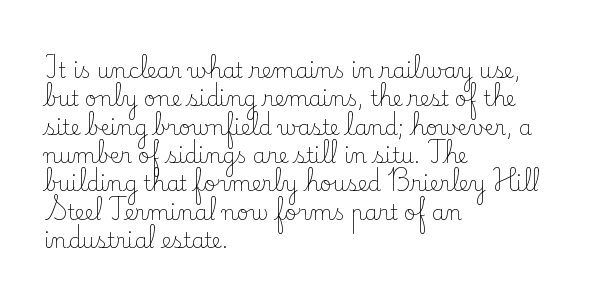
{"italic": "no", "bold": "no", "underline": "no", "align": "left", "line_spacing": "normal", "line_spacing_ratio": 1.35, "letter_spacing": "normal", "letter_spacing_em": 0.0, "glyph_px": 21}
